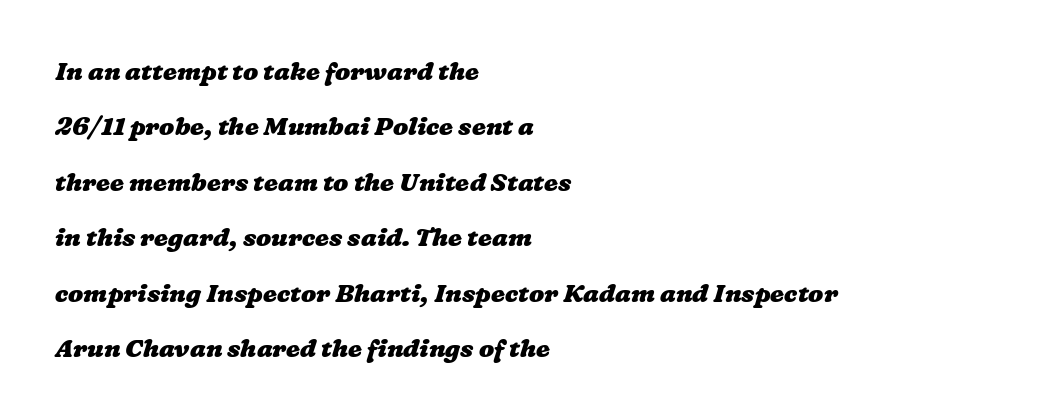
The image shows 25 px bold type; set left-aligned, loose line spacing (2.22x), normal letter spacing, not underlined.
